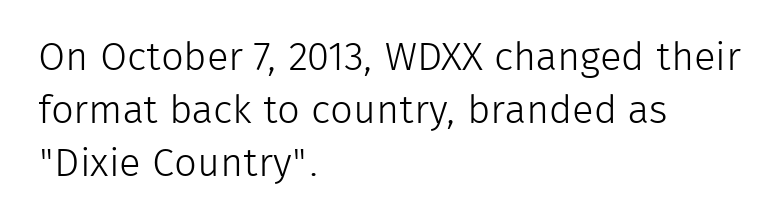
The image shows 40 px light sans-serif type, upright; set left-aligned, normal line spacing (1.33x), normal letter spacing, not underlined; low stroke contrast and a medium x-height.
